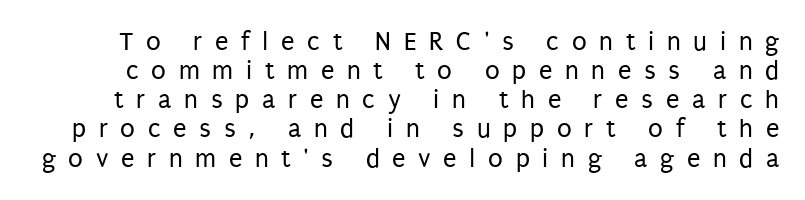
Q: Is the text bold? A: No.
Q: Is the text italic (slanted)? A: No, it is upright.
Q: Is the text underlined? A: No.
Q: Is the spacing between letters normal or unusually wide? A: Unusually wide.
Q: Is the spacing between lines tight, normal or loose? A: Tight.
